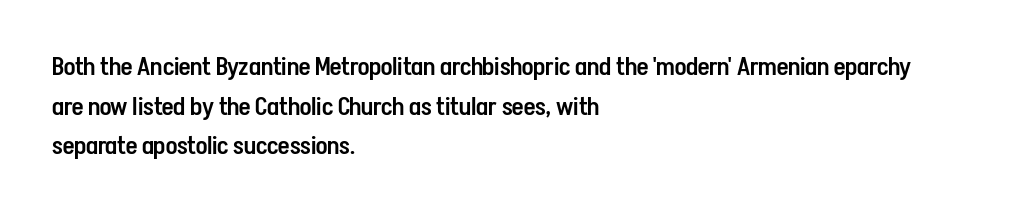
The image shows 25 px text type, upright; set left-aligned, normal line spacing (1.59x), normal letter spacing, not underlined.
